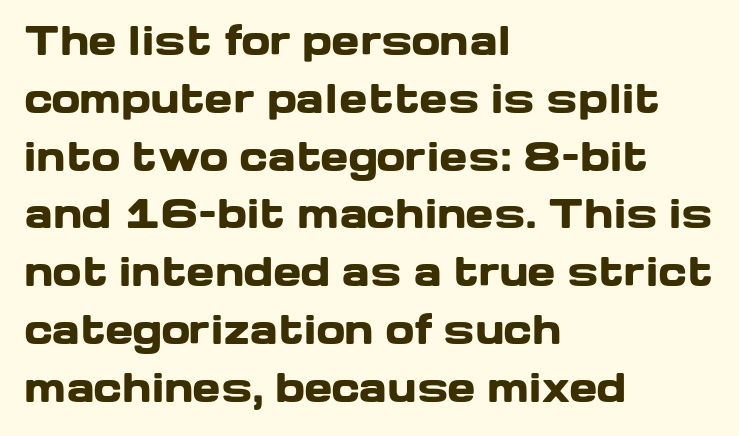
Typographically, this falls in the sans-serif category. If you drew a ruler down the left edge, every line would touch it. You'd pick this weight for a headline — it's a proper bold. Unlike italic type, these characters show no tilt at all.
